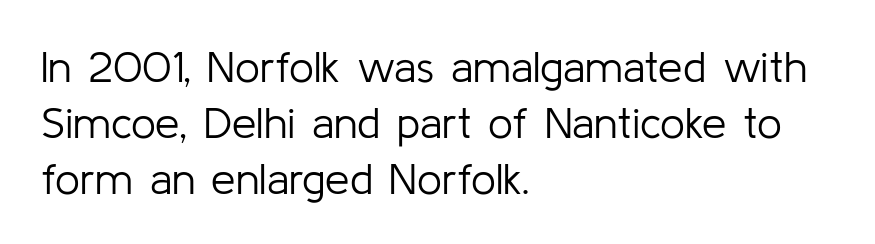
Q: Is the text bold? A: No.
Q: Is the text italic (slanted)? A: No, it is upright.
Q: Is the typeface a serif or a sans-serif typeface? A: Sans-serif.
Q: Is the text underlined? A: No.
Q: How is the paragraph aligned? A: Left-aligned.
Q: Is the spacing between letters normal or unusually wide? A: Normal.
Q: Is the spacing between lines tight, normal or loose? A: Normal.
Q: Width (condensed, normal, or wide)? A: Normal.
Q: Stroke contrast? A: Low.
Q: x-height? A: Medium.
Q: Monospaced? A: No.
